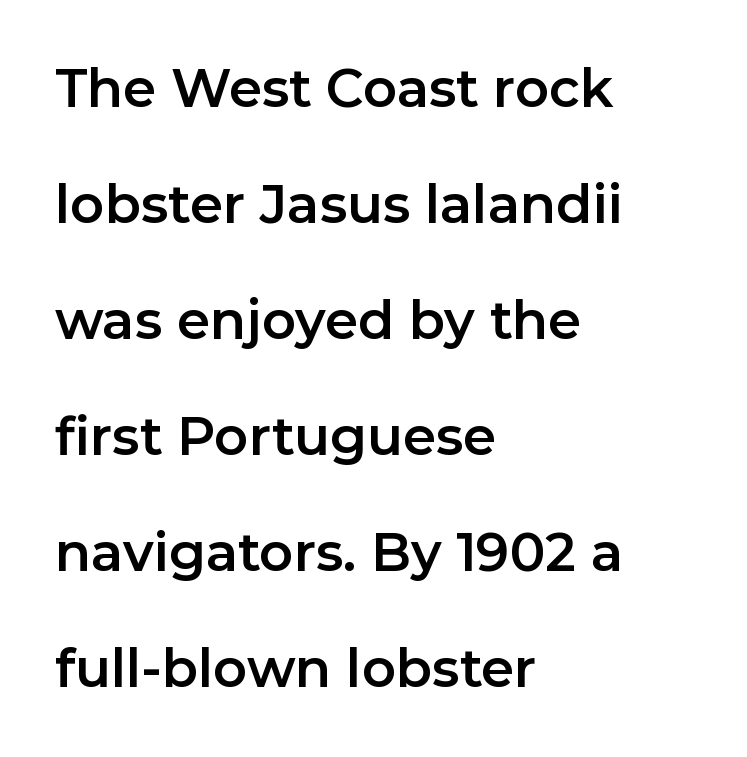
Horizontally, the lines are justified to the leading edge only. These lines stand farther apart than default settings would place them. The face used here is a sans, in the tradition of grotesques and geometrics. Do the characters align in a grid? No, the font is proportional. The lettering holds an erect, upright posture throughout.
